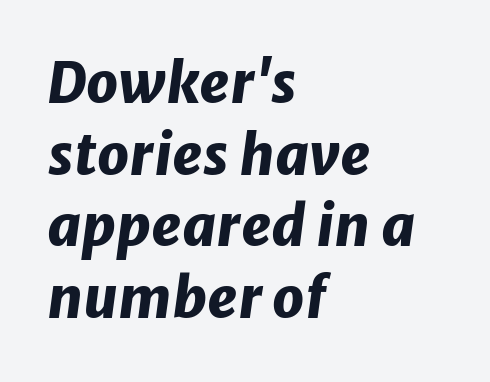
{"italic": "yes", "lean": "right", "slant_degrees": 8, "bold": "yes", "weight": "heavy", "width": "normal", "stroke_contrast": "low", "x_height": "medium", "monospaced": "no", "underline": "no", "align": "left", "line_spacing": "normal", "line_spacing_ratio": 1.28, "letter_spacing": "normal", "letter_spacing_em": 0.0, "glyph_px": 56}
